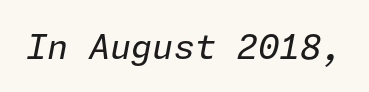
The image shows 34 px regular-weight type, italic (leaning right); set normal letter spacing, not underlined; low stroke contrast and a medium x-height.
